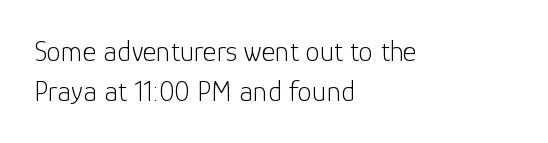
{"serif": "no", "italic": "no", "bold": "no", "weight": "light", "width": "normal", "stroke_contrast": "low", "x_height": "medium", "monospaced": "no", "underline": "no", "align": "left", "line_spacing": "normal", "line_spacing_ratio": 1.38, "letter_spacing": "normal", "letter_spacing_em": 0.0, "glyph_px": 29}
